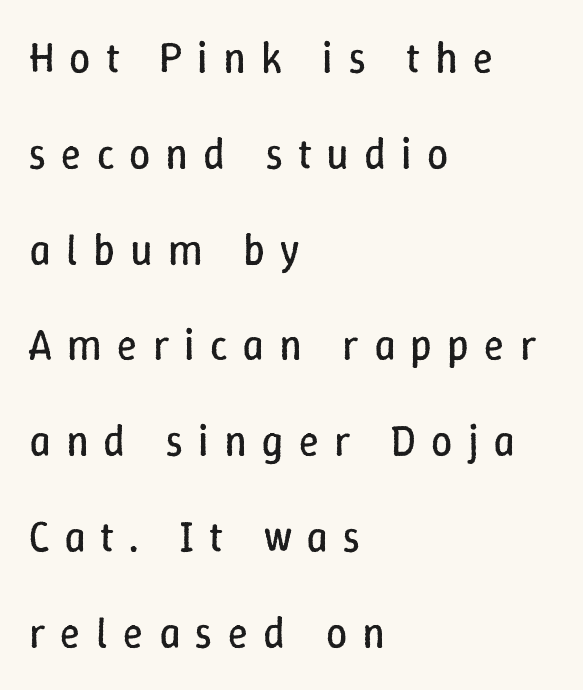
Q: Is the text bold? A: No.
Q: Is the text italic (slanted)? A: No, it is upright.
Q: Is the text underlined? A: No.
Q: How is the paragraph aligned? A: Left-aligned.
Q: Is the spacing between letters normal or unusually wide? A: Unusually wide.
Q: Is the spacing between lines tight, normal or loose? A: Loose.
Q: Width (condensed, normal, or wide)? A: Normal.
Q: Stroke contrast? A: Low.
Q: x-height? A: Medium.
Q: Monospaced? A: No.
